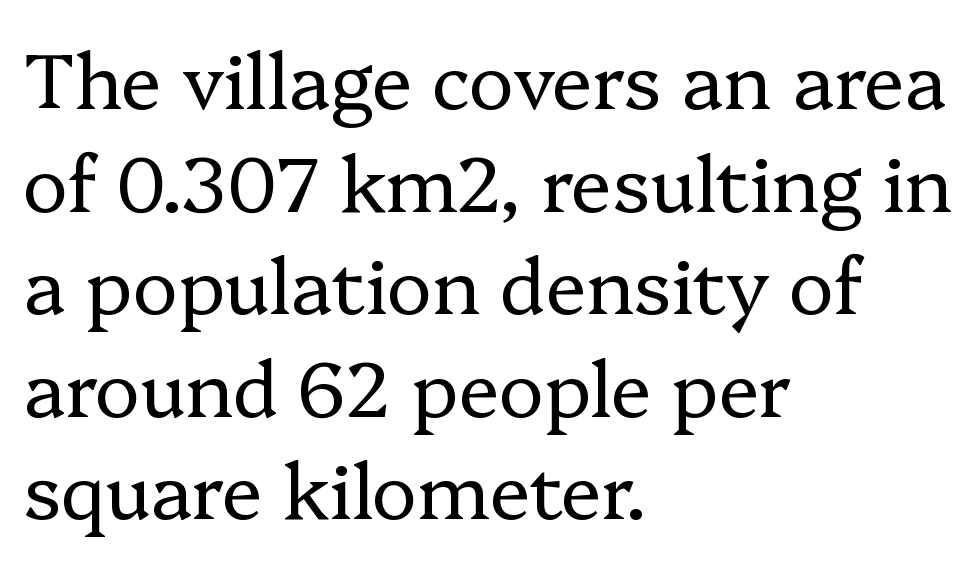
The image shows 76 px regular-weight serif type, upright; set left-aligned, normal line spacing (1.35x), normal letter spacing, not underlined; low stroke contrast and a medium x-height.
